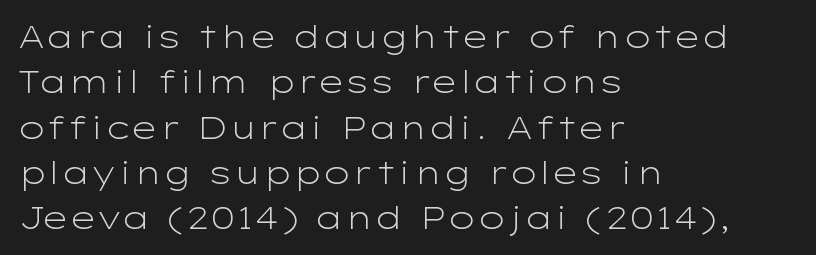
Q: Is the text bold? A: No.
Q: Is the text italic (slanted)? A: No, it is upright.
Q: Is the typeface a serif or a sans-serif typeface? A: Sans-serif.
Q: Is the text underlined? A: No.
Q: How is the paragraph aligned? A: Left-aligned.
Q: Is the spacing between letters normal or unusually wide? A: Normal.
Q: Is the spacing between lines tight, normal or loose? A: Normal.
Q: Width (condensed, normal, or wide)? A: Wide.
Q: Stroke contrast? A: Low.
Q: x-height? A: Medium.
Q: Monospaced? A: No.
